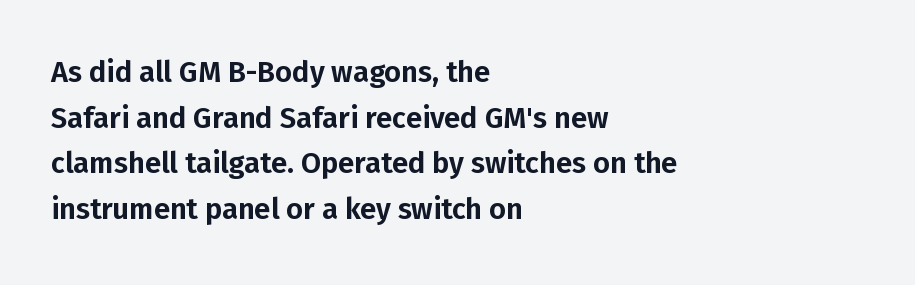
{"serif": "no", "italic": "no", "width": "normal", "stroke_contrast": "low", "x_height": "medium", "monospaced": "no", "underline": "no", "align": "left", "line_spacing": "normal", "line_spacing_ratio": 1.57, "letter_spacing": "normal", "letter_spacing_em": 0.0, "glyph_px": 29}
